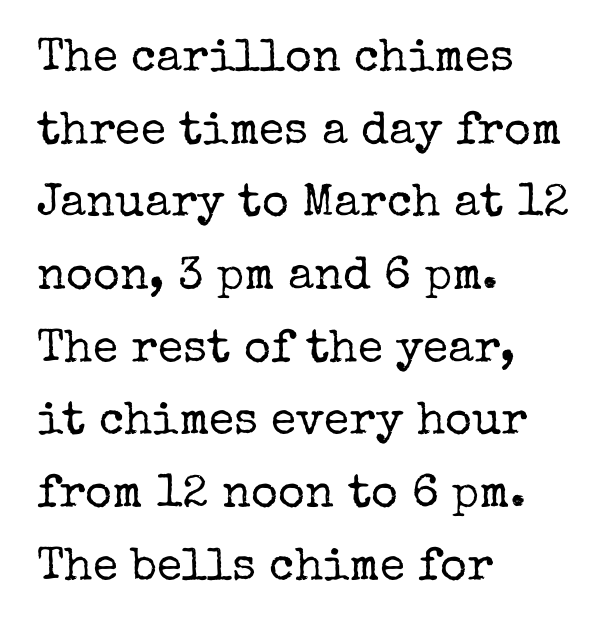
The image shows 46 px regular-weight serif type, upright; set left-aligned, normal line spacing (1.58x), normal letter spacing, not underlined; low stroke contrast and a medium x-height.
